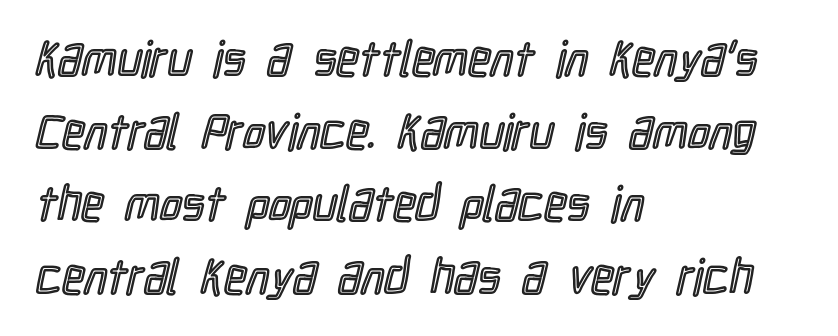
Looks like regular typesetting: each glyph gets only the width it needs. No word sits above an underline. The rendering keeps characters at their native spacing. Regarding leading, the lines here are spaced in the standard way.
